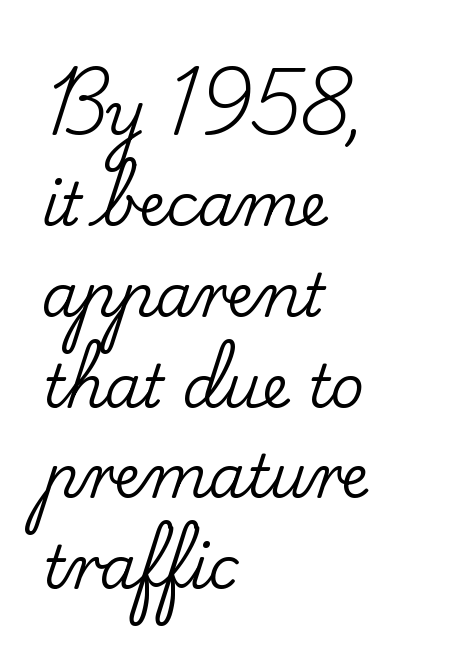
The image shows 59 px serif type; set left-aligned, normal line spacing (1.54x), normal letter spacing, not underlined; low stroke contrast and a small x-height.
